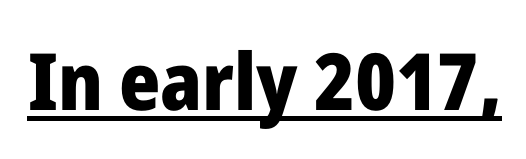
Q: Is the text bold? A: Yes.
Q: Is the text italic (slanted)? A: No, it is upright.
Q: Is the typeface a serif or a sans-serif typeface? A: Sans-serif.
Q: Is the text underlined? A: Yes.
Q: Is the spacing between letters normal or unusually wide? A: Normal.
Q: Width (condensed, normal, or wide)? A: Normal.
Q: Stroke contrast? A: Low.
Q: x-height? A: Medium.
Q: Monospaced? A: No.
